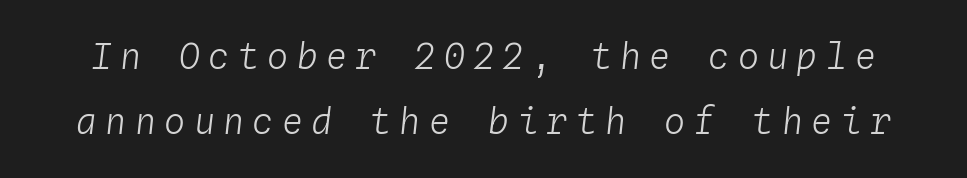
{"italic": "yes", "lean": "right", "slant_degrees": 4, "bold": "no", "weight": "light", "width": "normal", "stroke_contrast": "low", "x_height": "medium", "monospaced": "yes", "underline": "no", "line_spacing_ratio": 1.85, "letter_spacing": "wide", "letter_spacing_em": 0.24, "glyph_px": 35}
